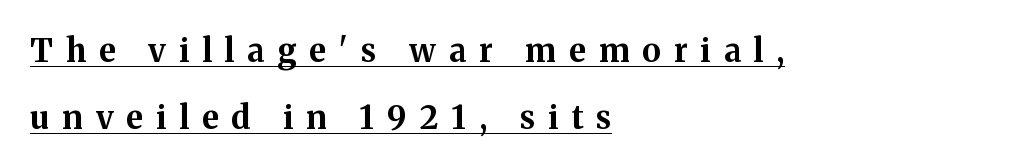
The image shows 32 px bold serif type, upright; set left-aligned, loose line spacing (2.09x), unusually wide letter spacing (+0.41 em), underlined; medium stroke contrast and a medium x-height.
